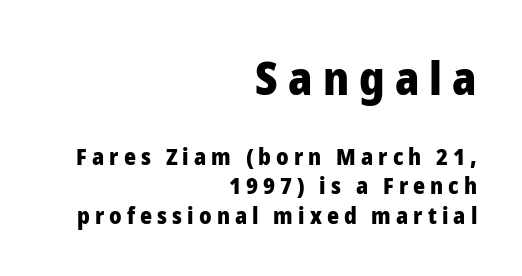
{"serif": "no", "italic": "no", "bold": "yes", "weight": "heavy", "width": "normal", "stroke_contrast": "low", "x_height": "medium", "monospaced": "no", "underline": "no", "align": "right", "line_spacing": "normal", "line_spacing_ratio": 1.27, "letter_spacing": "wide", "letter_spacing_em": 0.22, "larger_block": "first", "size_ratio": 2.0, "glyph_px": 46}
